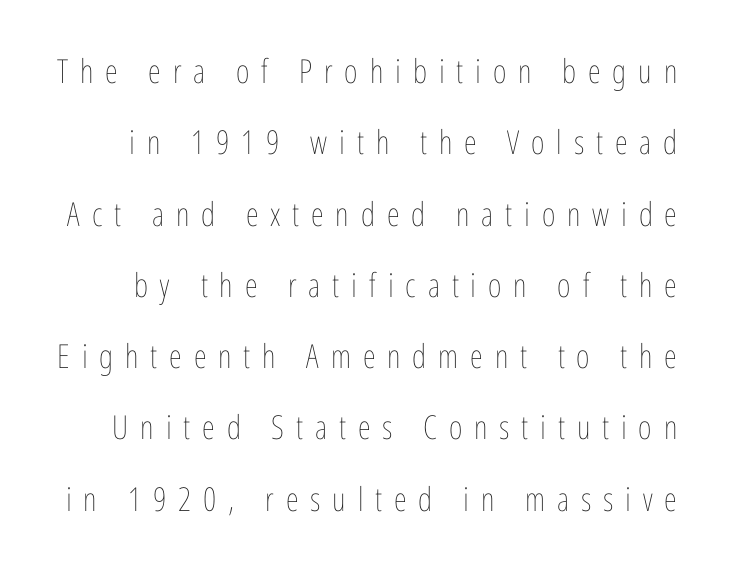
You can tell it's not italic because the verticals are truly vertical. The weight would be labelled regular, book, light, or lighter still. The strip under each line holds only bare page. The rendering inserts visible extra space after every character.
